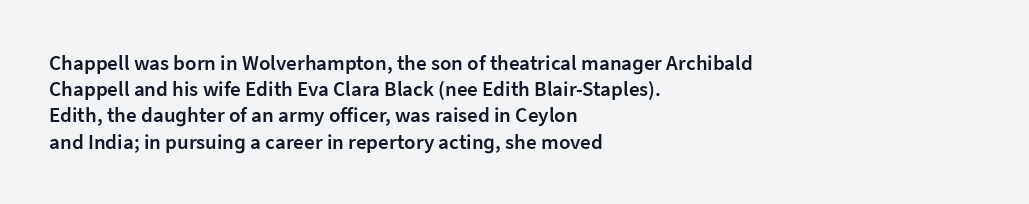
Q: Is the text bold? A: Semi-bold.
Q: Is the text italic (slanted)? A: No, it is upright.
Q: Is the text underlined? A: No.
Q: How is the paragraph aligned? A: Left-aligned.
Q: Is the spacing between letters normal or unusually wide? A: Normal.
Q: Is the spacing between lines tight, normal or loose? A: Normal.
